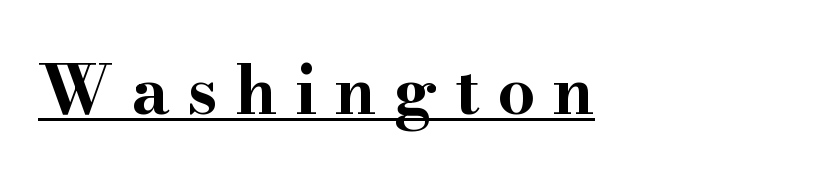
Q: Is the text bold? A: Yes.
Q: Is the text italic (slanted)? A: No, it is upright.
Q: Is the typeface a serif or a sans-serif typeface? A: Serif.
Q: Is the text underlined? A: Yes.
Q: How is the paragraph aligned? A: Left-aligned.
Q: Is the spacing between letters normal or unusually wide? A: Unusually wide.
Q: Width (condensed, normal, or wide)? A: Wide.
Q: Stroke contrast? A: High.
Q: x-height? A: Small.
Q: Monospaced? A: No.
